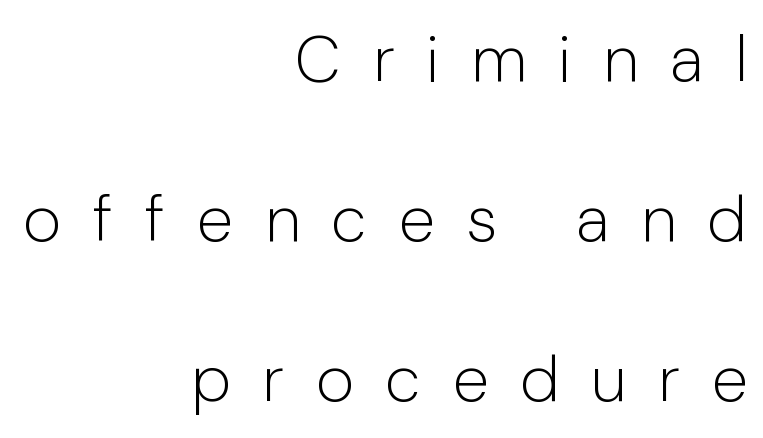
The image shows 65 px light sans-serif type, upright; set right-aligned, loose line spacing (2.46x), unusually wide letter spacing (+0.49 em), not underlined; low stroke contrast and a medium x-height.
